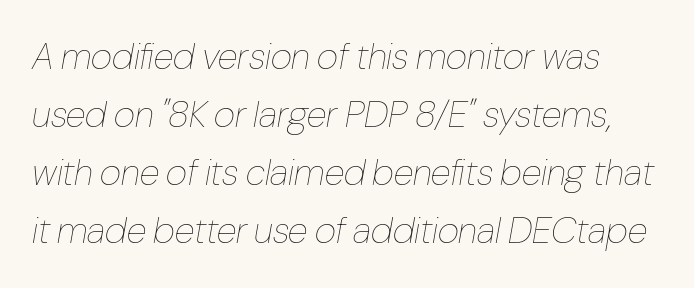
The leading is moderate, giving the passage an even texture. The line texture is even and compact thanks to regular tracking. There's an unmistakable incline to the writing here. Varying glyph widths throughout — classic text-font behaviour. Descenders are the only things crossing below the line.
